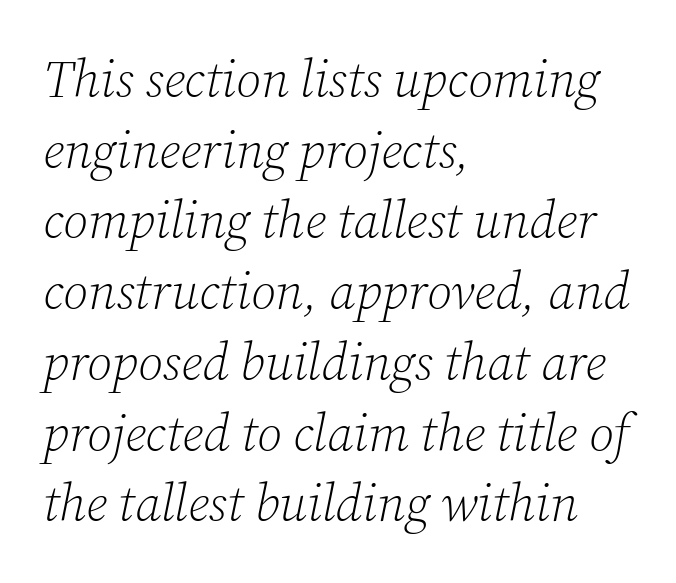
{"serif": "yes", "italic": "yes", "lean": "right", "slant_degrees": 12, "bold": "no", "weight": "light", "width": "normal", "stroke_contrast": "low", "x_height": "medium", "monospaced": "no", "underline": "no", "align": "left", "line_spacing": "normal", "line_spacing_ratio": 1.36, "letter_spacing": "normal", "letter_spacing_em": 0.0, "glyph_px": 52}
